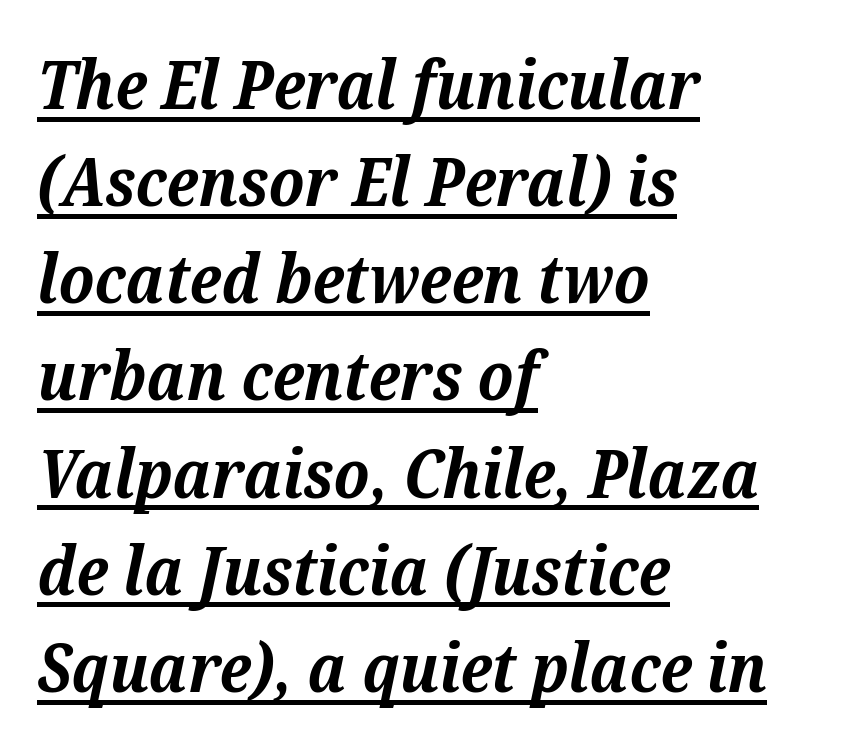
Q: Is the text bold? A: Yes.
Q: Is the text italic (slanted)? A: Yes, it leans right by about 12 degrees.
Q: Is the typeface a serif or a sans-serif typeface? A: Serif.
Q: Is the text underlined? A: Yes.
Q: How is the paragraph aligned? A: Left-aligned.
Q: Is the spacing between letters normal or unusually wide? A: Normal.
Q: Is the spacing between lines tight, normal or loose? A: Normal.
Q: Width (condensed, normal, or wide)? A: Normal.
Q: Stroke contrast? A: Medium.
Q: x-height? A: Medium.
Q: Monospaced? A: No.
